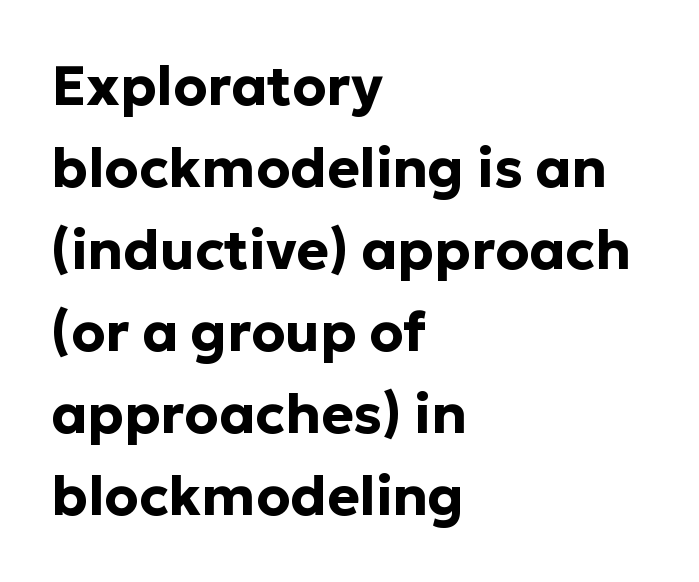
{"serif": "no", "italic": "no", "bold": "yes", "weight": "bold", "width": "normal", "stroke_contrast": "low", "x_height": "medium", "monospaced": "no", "underline": "no", "align": "left", "line_spacing": "normal", "line_spacing_ratio": 1.49, "letter_spacing": "normal", "letter_spacing_em": 0.0, "glyph_px": 55}
